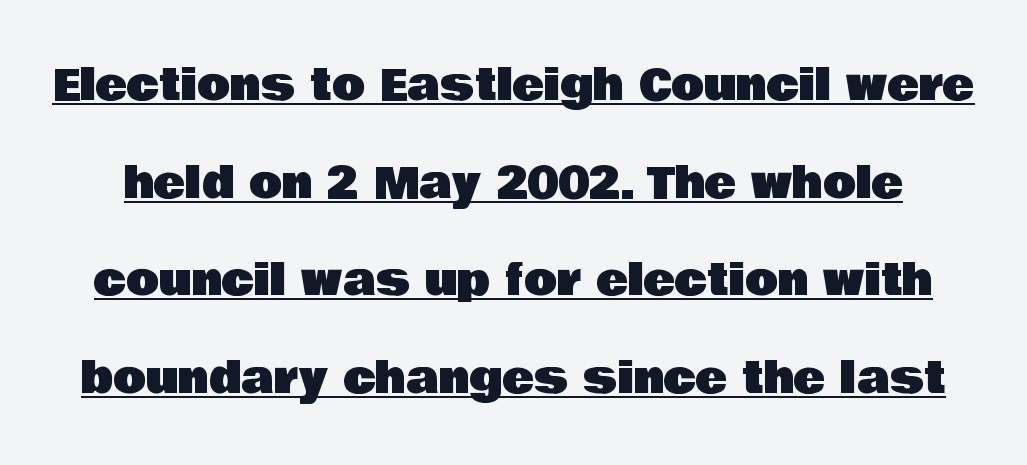
Q: Is the text italic (slanted)? A: No, it is upright.
Q: Is the typeface a serif or a sans-serif typeface? A: Sans-serif.
Q: Is the text underlined? A: Yes.
Q: Is the spacing between letters normal or unusually wide? A: Normal.
Q: Is the spacing between lines tight, normal or loose? A: Loose.
Q: Width (condensed, normal, or wide)? A: Normal.
Q: Stroke contrast? A: Low.
Q: x-height? A: Large.
Q: Monospaced? A: No.
